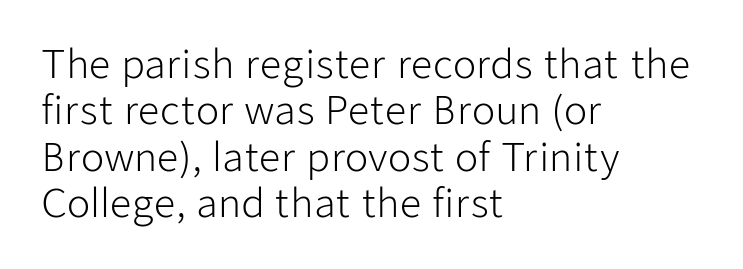
The image shows 38 px light sans-serif type, upright; set left-aligned, line spacing 1.22x, normal letter spacing, not underlined; low stroke contrast and a medium x-height.
